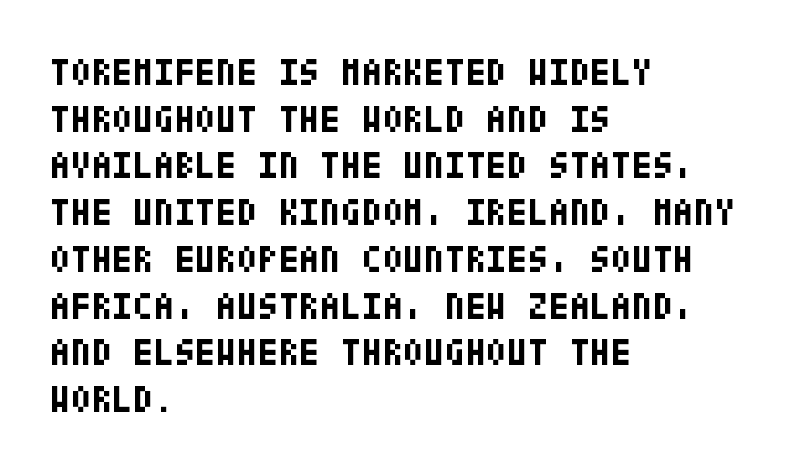
Q: Is the text bold? A: Yes.
Q: Is the text italic (slanted)? A: No, it is upright.
Q: Is the typeface a serif or a sans-serif typeface? A: Sans-serif.
Q: Is the text underlined? A: No.
Q: How is the paragraph aligned? A: Left-aligned.
Q: Is the spacing between letters normal or unusually wide? A: Normal.
Q: Width (condensed, normal, or wide)? A: Condensed.
Q: Stroke contrast? A: Low.
Q: x-height? A: Large.
